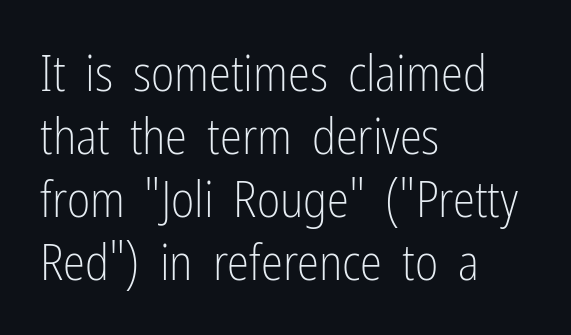
{"serif": "no", "italic": "no", "bold": "no", "weight": "light", "width": "condensed", "stroke_contrast": "low", "x_height": "medium", "monospaced": "no", "underline": "no", "align": "left", "line_spacing": "normal", "line_spacing_ratio": 1.26, "letter_spacing": "normal", "letter_spacing_em": 0.0, "glyph_px": 50}
